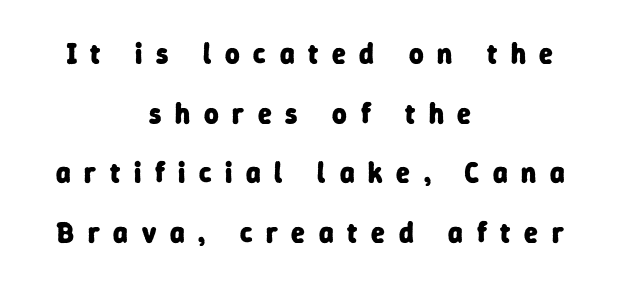
The image shows 28 px heavy sans-serif type; set centered, loose line spacing (2.13x), unusually wide letter spacing (+0.49 em), not underlined; low stroke contrast and a medium x-height.
